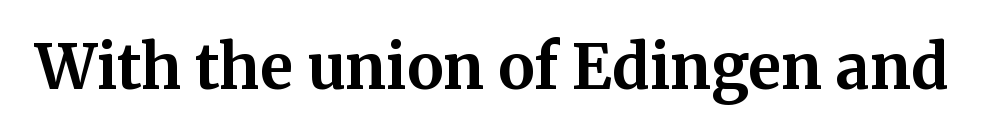
{"serif": "yes", "italic": "no", "bold": "yes", "weight": "bold", "width": "normal", "stroke_contrast": "medium", "x_height": "medium", "monospaced": "no", "underline": "no", "letter_spacing": "normal", "letter_spacing_em": 0.0, "glyph_px": 61}
